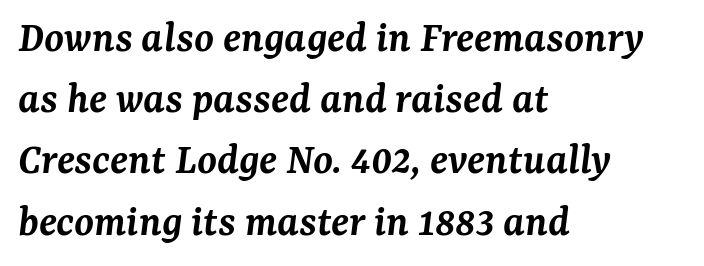
The image shows 45 px semibold serif type, italic (leaning right); set left-aligned, normal line spacing (1.36x), normal letter spacing, not underlined; medium stroke contrast and a medium x-height.
